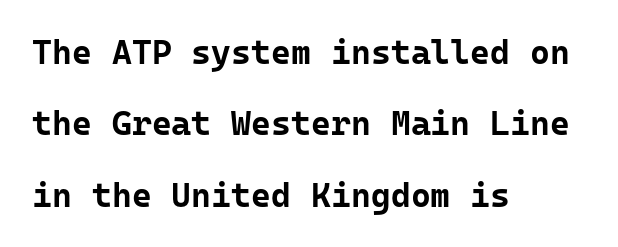
Q: Is the text bold? A: Yes.
Q: Is the text italic (slanted)? A: No, it is upright.
Q: Is the typeface a serif or a sans-serif typeface? A: Sans-serif.
Q: Is the text underlined? A: No.
Q: How is the paragraph aligned? A: Left-aligned.
Q: Is the spacing between letters normal or unusually wide? A: Normal.
Q: Is the spacing between lines tight, normal or loose? A: Loose.
Q: Width (condensed, normal, or wide)? A: Normal.
Q: Stroke contrast? A: Low.
Q: x-height? A: Medium.
Q: Monospaced? A: Yes.
